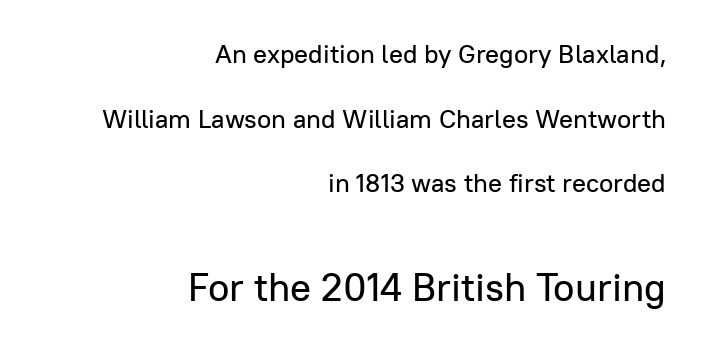
Q: Is the text italic (slanted)? A: No, it is upright.
Q: Is the typeface a serif or a sans-serif typeface? A: Sans-serif.
Q: Is the text underlined? A: No.
Q: How is the paragraph aligned? A: Right-aligned.
Q: Is the spacing between letters normal or unusually wide? A: Normal.
Q: Is the spacing between lines tight, normal or loose? A: Loose.
Q: Which block of text is set in a larger size, the first (top) or the second (bottom)? A: The second (bottom) one.
Q: Width (condensed, normal, or wide)? A: Normal.
Q: Stroke contrast? A: Low.
Q: x-height? A: Medium.
Q: Monospaced? A: No.
